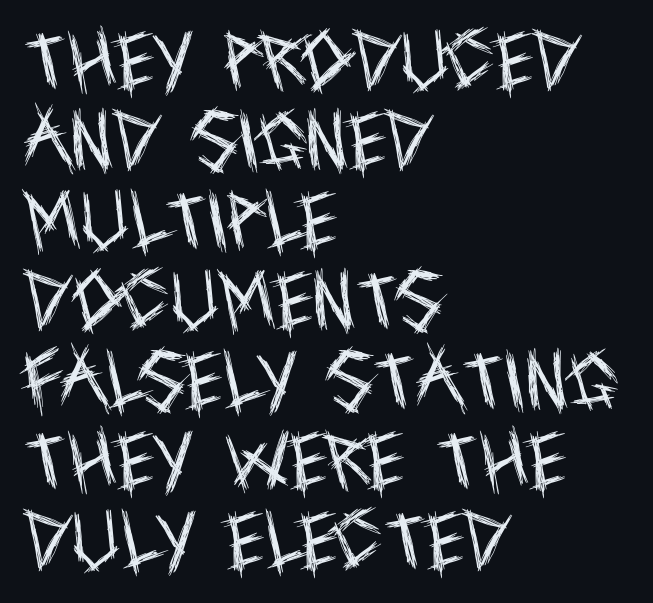
Q: Is the text bold? A: No.
Q: Is the text italic (slanted)? A: No, it is upright.
Q: Is the typeface a serif or a sans-serif typeface? A: Sans-serif.
Q: Is the text underlined? A: No.
Q: How is the paragraph aligned? A: Left-aligned.
Q: Is the spacing between letters normal or unusually wide? A: Normal.
Q: Width (condensed, normal, or wide)? A: Condensed.
Q: x-height? A: Large.
Q: Monospaced? A: No.
